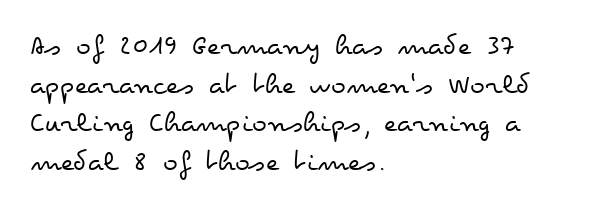
{"italic": "no", "bold": "no", "weight": "regular", "width": "wide", "stroke_contrast": "low", "x_height": "small", "monospaced": "no", "underline": "no", "align": "left", "line_spacing": "normal", "line_spacing_ratio": 1.25, "letter_spacing": "normal", "letter_spacing_em": 0.0, "glyph_px": 31}
